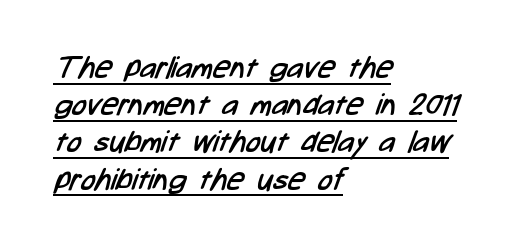
{"serif": "no", "bold": "no", "weight": "regular", "width": "condensed", "stroke_contrast": "low", "x_height": "medium", "monospaced": "no", "underline": "yes", "align": "left", "line_spacing_ratio": 1.24, "letter_spacing": "normal", "letter_spacing_em": 0.0, "glyph_px": 30}
